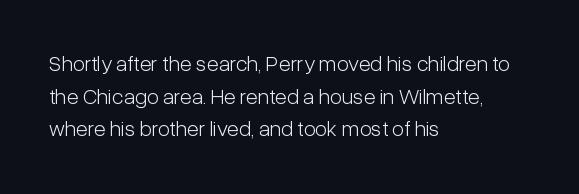
Rows of type keep a routine distance in the vertical direction. The space beneath each line is pristine and unruled. Which margin do the lines hug? The left one — the right edge is uneven. The letterforms sit shoulder to shoulder at normal distance.
